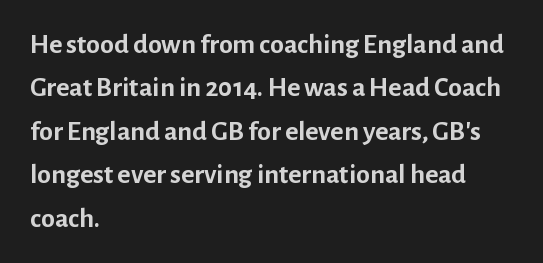
Q: Is the text bold? A: Yes.
Q: Is the text italic (slanted)? A: No, it is upright.
Q: Is the typeface a serif or a sans-serif typeface? A: Sans-serif.
Q: Is the text underlined? A: No.
Q: How is the paragraph aligned? A: Left-aligned.
Q: Is the spacing between letters normal or unusually wide? A: Normal.
Q: Is the spacing between lines tight, normal or loose? A: Normal.
Q: Width (condensed, normal, or wide)? A: Normal.
Q: Stroke contrast? A: Low.
Q: x-height? A: Medium.
Q: Monospaced? A: No.
